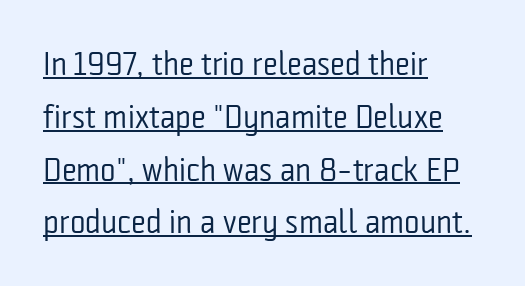
{"serif": "no", "italic": "no", "bold": "no", "weight": "regular", "width": "condensed", "stroke_contrast": "low", "x_height": "medium", "monospaced": "no", "underline": "yes", "align": "left", "line_spacing": "normal", "line_spacing_ratio": 1.6, "letter_spacing": "normal", "letter_spacing_em": 0.0, "glyph_px": 33}
